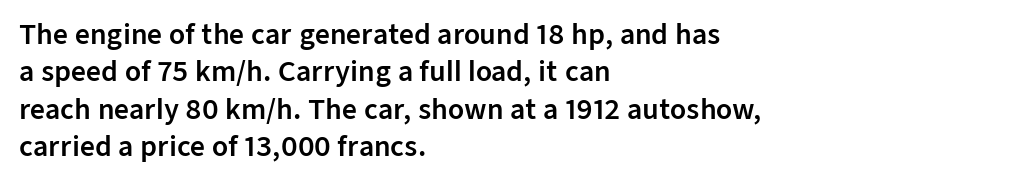
{"italic": "no", "underline": "no", "align": "left", "line_spacing": "normal", "line_spacing_ratio": 1.44, "letter_spacing": "normal", "letter_spacing_em": 0.0, "glyph_px": 26}
